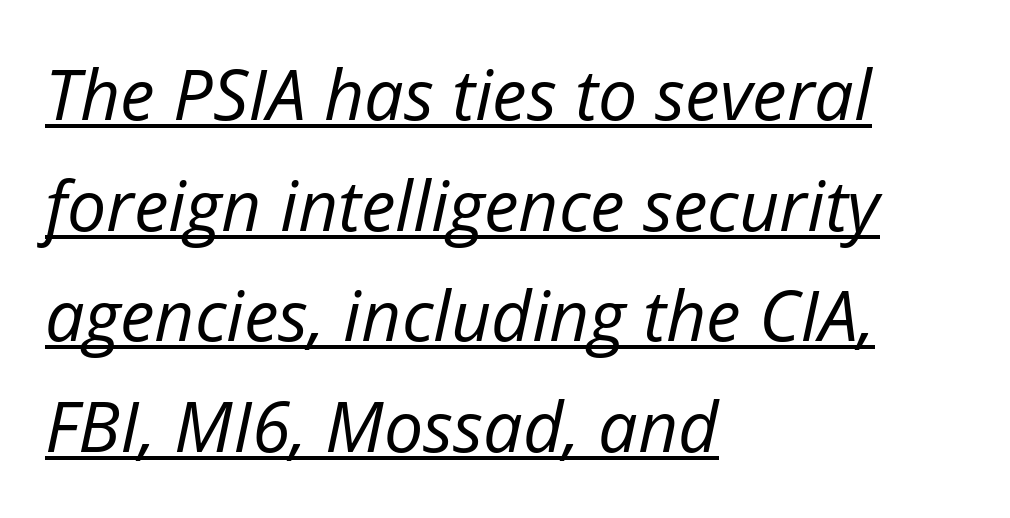
Q: Is the text bold? A: No.
Q: Is the text italic (slanted)? A: Yes, it leans right by about 12 degrees.
Q: Is the text underlined? A: Yes.
Q: How is the paragraph aligned? A: Left-aligned.
Q: Is the spacing between letters normal or unusually wide? A: Normal.
Q: Is the spacing between lines tight, normal or loose? A: Normal.
Q: Width (condensed, normal, or wide)? A: Normal.
Q: Stroke contrast? A: Low.
Q: x-height? A: Medium.
Q: Monospaced? A: No.
